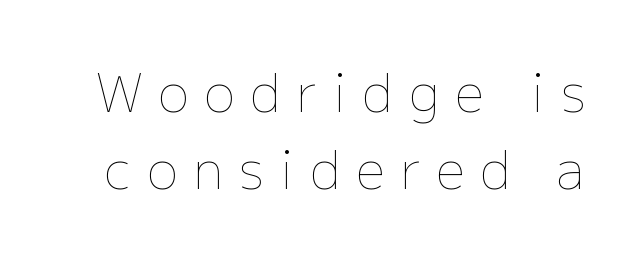
The image shows 52 px thin type, upright; set normal line spacing (1.49x), unusually wide letter spacing (+0.3 em), not underlined; low stroke contrast and a medium x-height.
